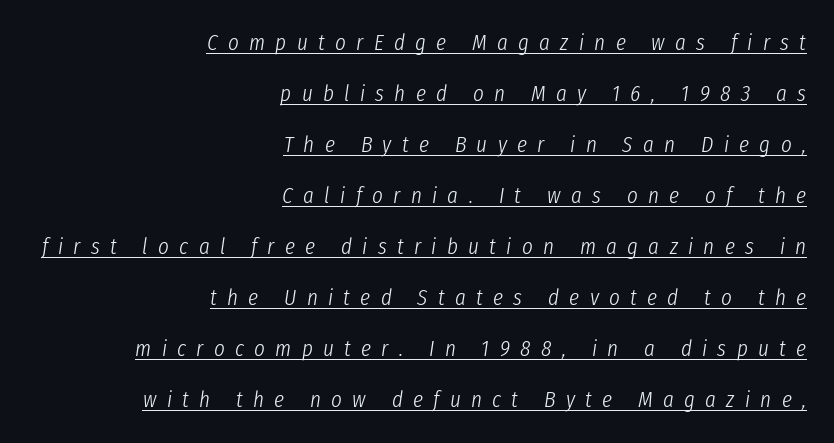
No letter is thick-stroked: the sample isn't bold. Emphasis is given by a line drawn under the lettering. The font's italic variant was chosen for this text. This block would shrink considerably if given ordinary leading; it's expanded now.
